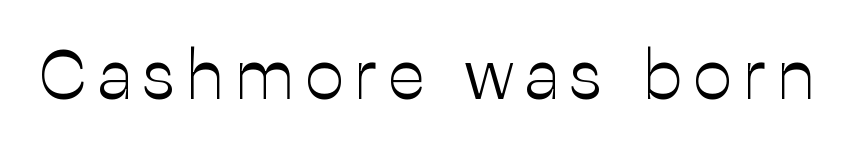
Type style note: lacks serifs. Is the stroke heavy? The answer is a plain regular-or-lighter. Spacing verdict: proportional, widths tailored to each character. Tall strokes in this sample are plumb rather than angled.
